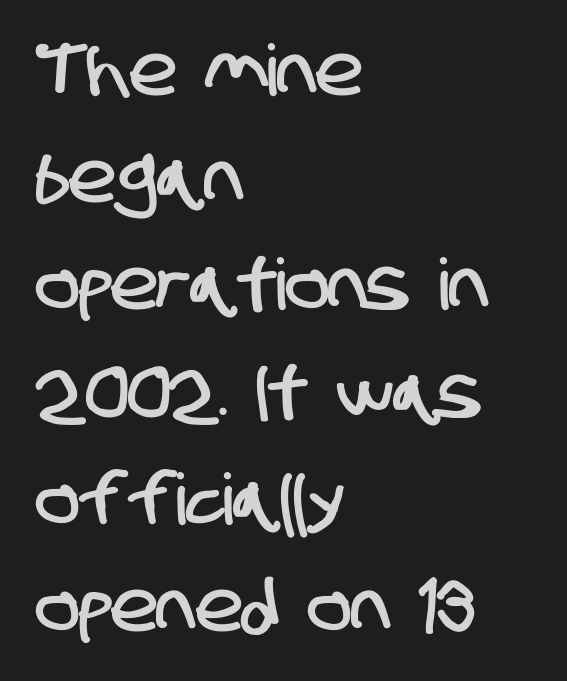
{"serif": "no", "width": "condensed", "stroke_contrast": "low", "x_height": "large", "monospaced": "no", "underline": "no", "align": "left", "line_spacing": "normal", "line_spacing_ratio": 1.51, "letter_spacing": "normal", "letter_spacing_em": 0.0, "glyph_px": 71}
